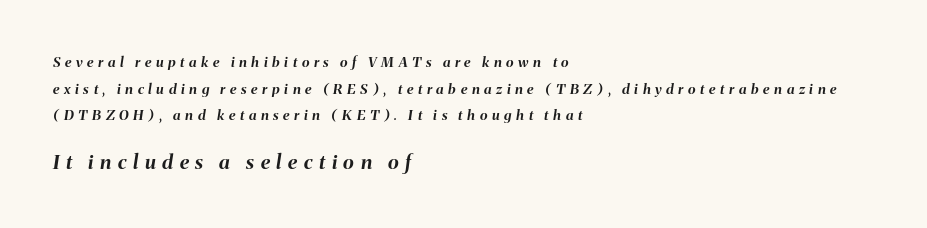
The image shows 20 px bold type, italic (leaning right); set left-aligned, loose line spacing (1.9x), unusually wide letter spacing (+0.33 em), not underlined; the second (bottom) block is 1.43x larger.
